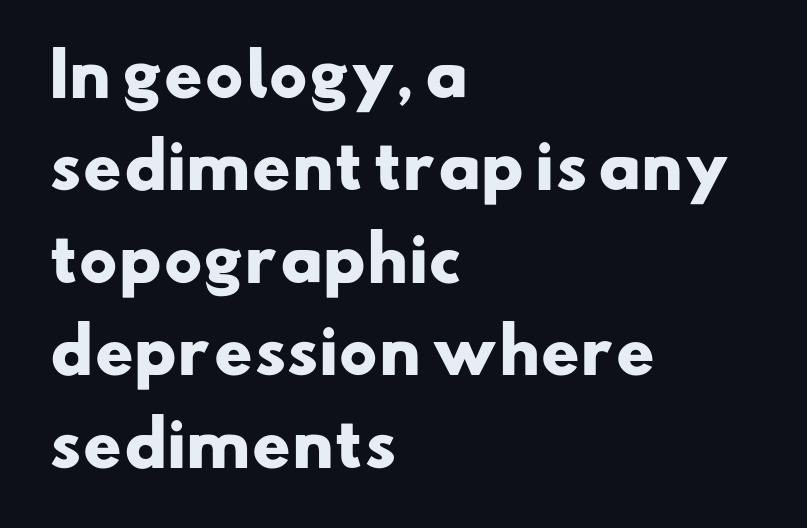
The image shows 60 px heavy, wide sans-serif type; set left-aligned, normal line spacing (1.54x), normal letter spacing, not underlined; low stroke contrast and a small x-height.
